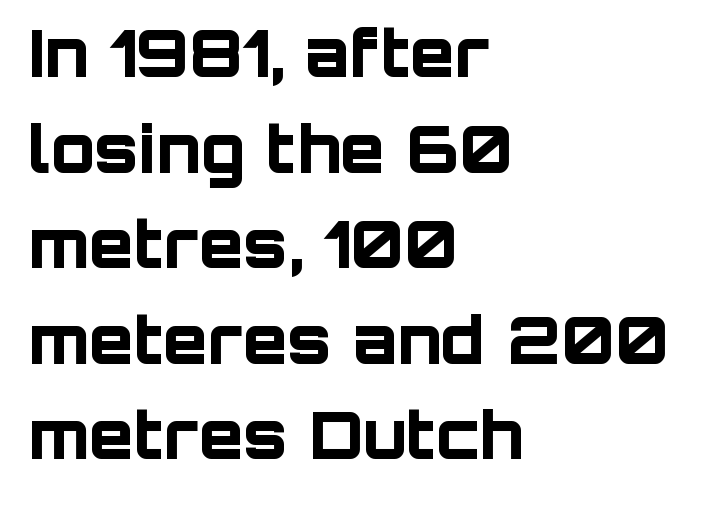
Left-aligned paragraph, ragged on the right. The lines sit at an ordinary, default distance from one another. Upright lettering throughout. The rendering uses a bold face; every stroke is thick and dark. How are the letters spaced? Ordinarily, with no added tracking. Check where the strokes stop: nothing finishes them off — pure sans.
